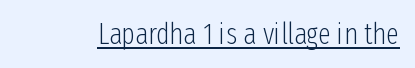
Q: Is the text bold? A: No.
Q: Is the text italic (slanted)? A: No, it is upright.
Q: Is the typeface a serif or a sans-serif typeface? A: Sans-serif.
Q: Is the text underlined? A: Yes.
Q: Is the spacing between letters normal or unusually wide? A: Normal.
Q: Width (condensed, normal, or wide)? A: Condensed.
Q: Stroke contrast? A: Low.
Q: x-height? A: Medium.
Q: Monospaced? A: No.
